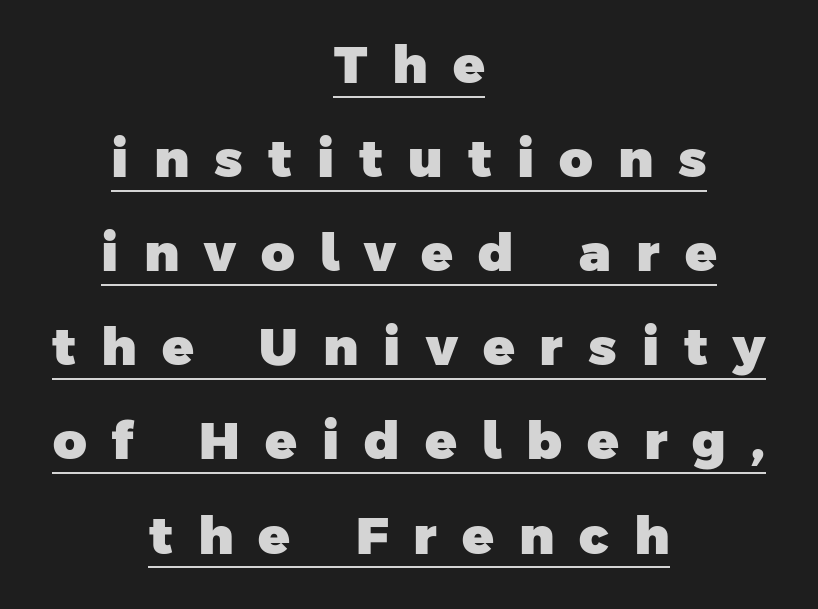
{"serif": "no", "bold": "yes", "weight": "heavy", "width": "normal", "stroke_contrast": "low", "x_height": "medium", "monospaced": "no", "underline": "yes", "align": "center", "line_spacing_ratio": 1.81, "letter_spacing": "wide", "letter_spacing_em": 0.48, "glyph_px": 52}
